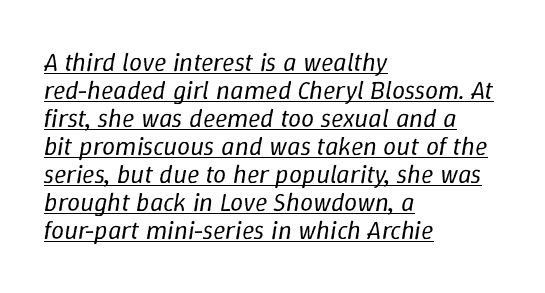
{"italic": "yes", "lean": "right", "slant_degrees": 9, "bold": "no", "underline": "yes", "align": "left", "line_spacing": "tight", "line_spacing_ratio": 1.08, "letter_spacing": "normal", "letter_spacing_em": 0.0, "glyph_px": 26}
